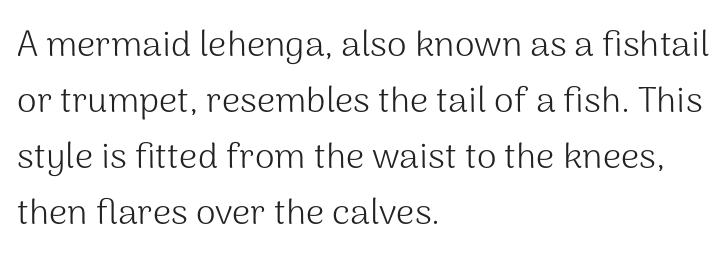
{"serif": "no", "italic": "no", "bold": "no", "weight": "light", "width": "normal", "stroke_contrast": "medium", "x_height": "medium", "monospaced": "no", "underline": "no", "align": "left", "line_spacing": "normal", "line_spacing_ratio": 1.56, "letter_spacing": "normal", "letter_spacing_em": 0.0, "glyph_px": 36}
